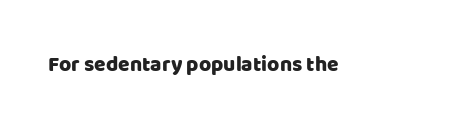
The image shows 21 px text type, upright; set normal letter spacing, not underlined.
